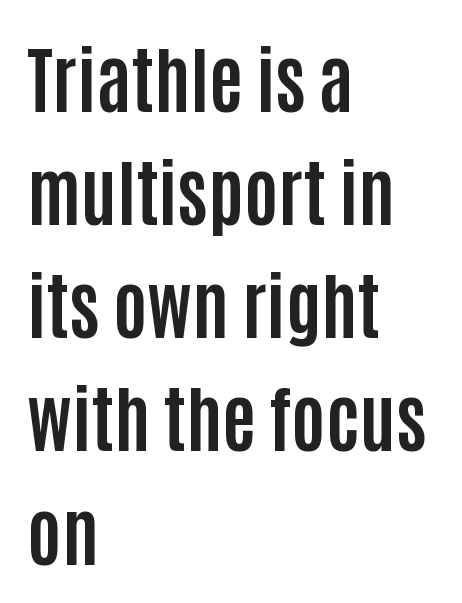
Q: Is the text bold? A: Yes.
Q: Is the text italic (slanted)? A: No, it is upright.
Q: Is the typeface a serif or a sans-serif typeface? A: Sans-serif.
Q: Is the text underlined? A: No.
Q: How is the paragraph aligned? A: Left-aligned.
Q: Is the spacing between letters normal or unusually wide? A: Normal.
Q: Is the spacing between lines tight, normal or loose? A: Normal.
Q: Width (condensed, normal, or wide)? A: Condensed.
Q: Stroke contrast? A: Low.
Q: x-height? A: Large.
Q: Monospaced? A: No.
